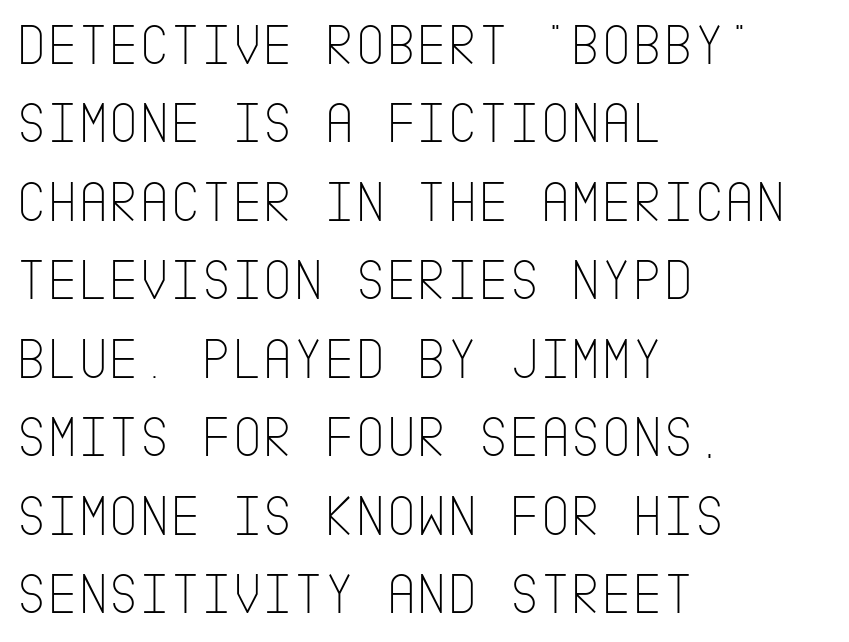
Q: Is the text bold? A: No.
Q: Is the text italic (slanted)? A: No, it is upright.
Q: Is the typeface a serif or a sans-serif typeface? A: Sans-serif.
Q: Is the text underlined? A: No.
Q: How is the paragraph aligned? A: Left-aligned.
Q: Is the spacing between letters normal or unusually wide? A: Normal.
Q: Is the spacing between lines tight, normal or loose? A: Normal.
Q: Width (condensed, normal, or wide)? A: Condensed.
Q: Stroke contrast? A: Low.
Q: x-height? A: Large.
